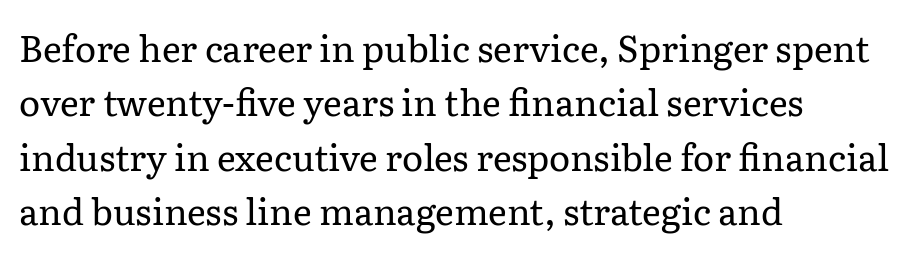
{"serif": "yes", "italic": "no", "bold": "no", "weight": "regular", "width": "normal", "stroke_contrast": "low", "x_height": "medium", "monospaced": "no", "underline": "no", "align": "left", "line_spacing": "normal", "line_spacing_ratio": 1.51, "letter_spacing": "normal", "letter_spacing_em": 0.0, "glyph_px": 36}
